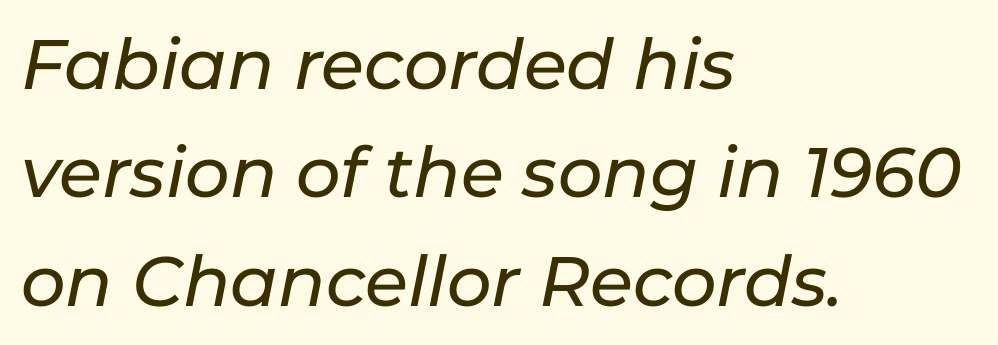
The image shows 70 px text type, italic (leaning right); set left-aligned, normal line spacing (1.55x), normal letter spacing, not underlined; low stroke contrast and a medium x-height.
